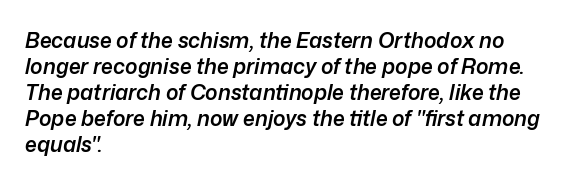
{"italic": "yes", "lean": "right", "slant_degrees": 12, "bold": "semi", "underline": "no", "align": "left", "line_spacing_ratio": 1.24, "letter_spacing": "normal", "letter_spacing_em": 0.0, "glyph_px": 21}
